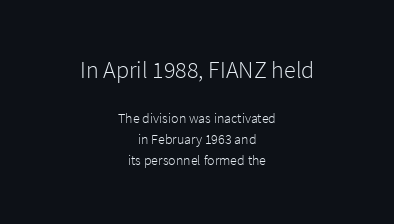
The image shows 24 px text type, upright; set centered, normal line spacing (1.5x), normal letter spacing, not underlined; the first (top) block is 1.71x larger.
